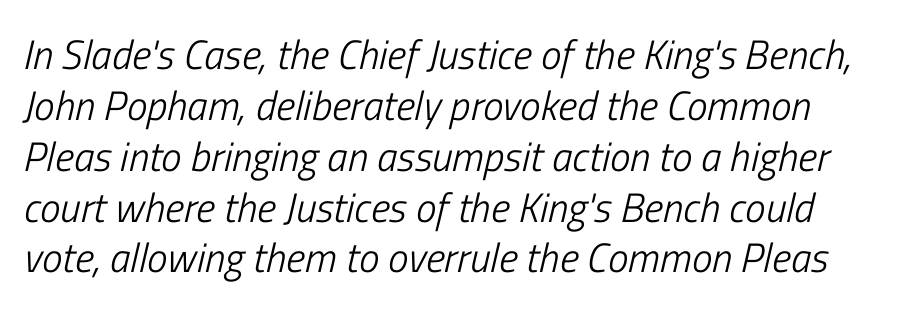
The glyphs are unaccompanied by any horizontal stroke below them. This sample has the flowing, uneven cadence of proportional lettering. No heavy texture on the line: the type isn't bold. Italic: yes, the glyphs are oblique.
